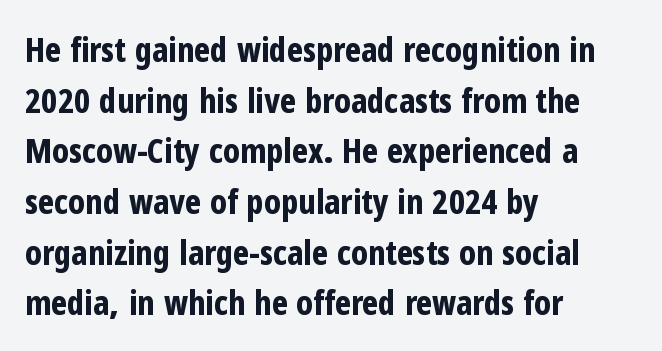
{"serif": "no", "italic": "no", "bold": "yes", "weight": "bold", "width": "condensed", "stroke_contrast": "low", "x_height": "medium", "monospaced": "no", "underline": "no", "align": "left", "line_spacing": "normal", "line_spacing_ratio": 1.49, "letter_spacing": "normal", "letter_spacing_em": 0.0, "glyph_px": 34}
